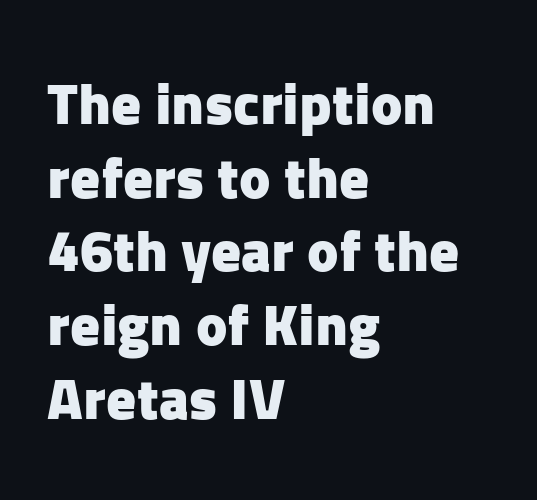
The glyphs have the mass of a bold cut. This rendering employs a face without finishing strokes, i.e., a sans-serif. Honestly, the letter spacing is just normal — you wouldn't notice it. Note the varied advance widths — an 'i' is clearly narrower than an 'm'. The string is rendered with underlining switched off.
